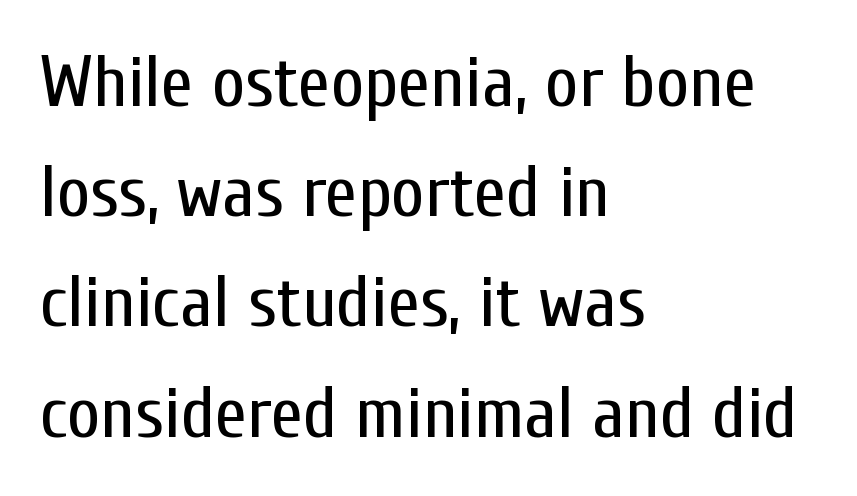
The zone under the glyphs is completely vacant. The font is comparable to plain body text, perhaps lighter. Observe the ordinary spacing: letters are neighbours, not strangers. Whoever set this chose a conventional vertical rhythm.
